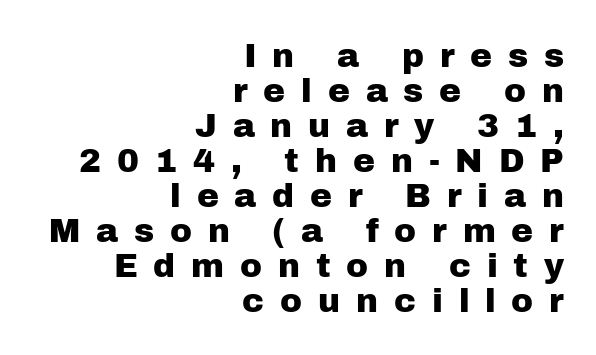
The image shows 33 px sans-serif type, upright; set right-aligned, tight line spacing (1.06x), unusually wide letter spacing (+0.48 em), not underlined; low stroke contrast and a medium x-height.
